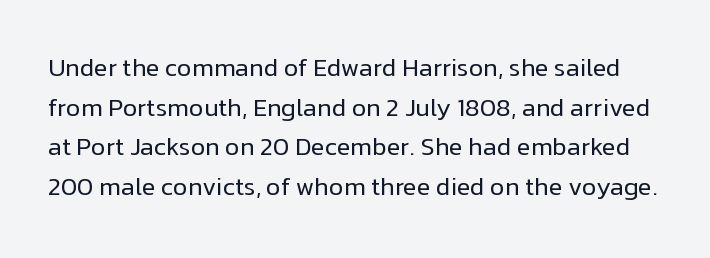
The typeface has the unassuming heft of standard copy or less. This sample uses an upright cut, with every glyph sitting square on the baseline. These lines keep a tight, regular rhythm from letter to letter. The foot of each line stays bare and open. What's the leading like? Ordinary, nothing unusual.
